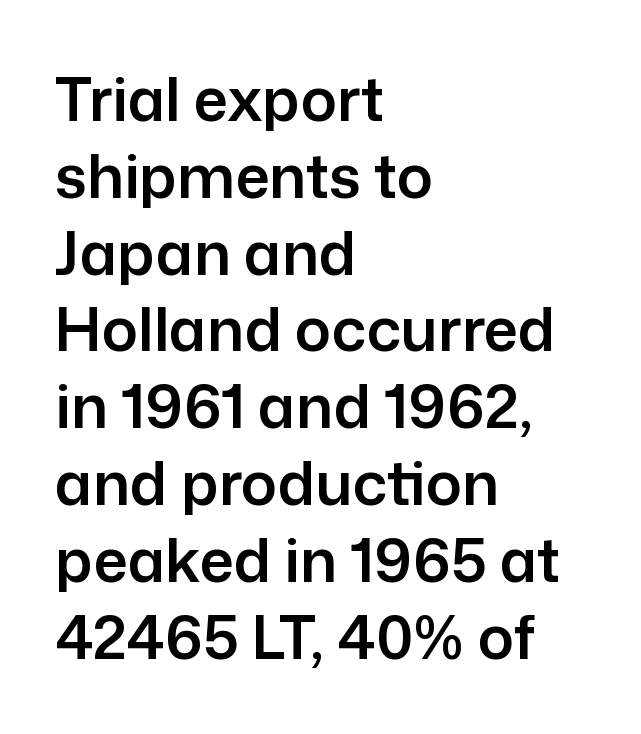
Nothing sits at the stroke ends, so this counts as sans-serif. The rendering keeps characters at their native spacing. If you drew a ruler down the left edge, every line would touch it. These lines are rendered in a variable-pitch font.
